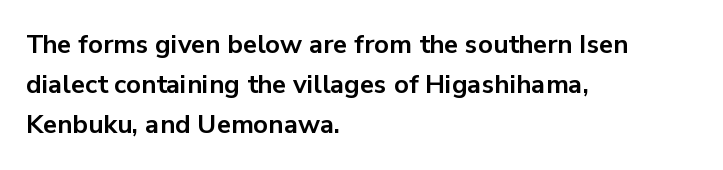
Q: Is the text bold? A: Yes.
Q: Is the text italic (slanted)? A: No, it is upright.
Q: Is the text underlined? A: No.
Q: How is the paragraph aligned? A: Left-aligned.
Q: Is the spacing between letters normal or unusually wide? A: Normal.
Q: Is the spacing between lines tight, normal or loose? A: Normal.
